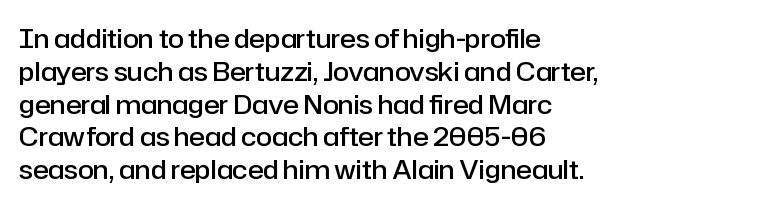
Q: Is the text bold? A: Semi-bold.
Q: Is the text italic (slanted)? A: No, it is upright.
Q: Is the text underlined? A: No.
Q: How is the paragraph aligned? A: Left-aligned.
Q: Is the spacing between letters normal or unusually wide? A: Normal.
Q: Is the spacing between lines tight, normal or loose? A: Normal.
